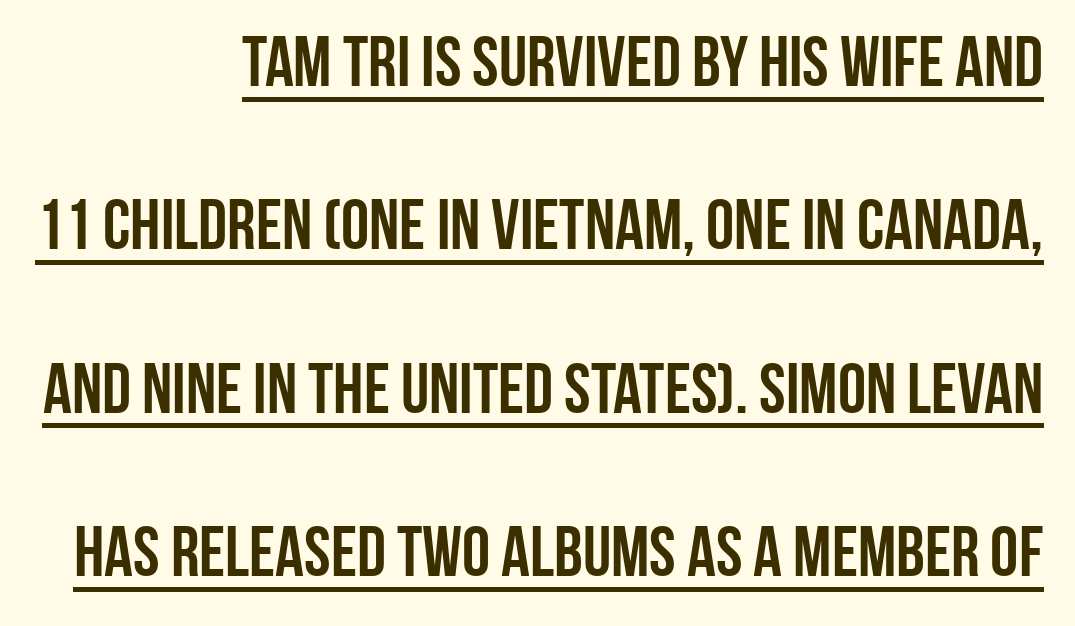
{"serif": "no", "italic": "no", "bold": "yes", "weight": "semibold", "width": "condensed", "stroke_contrast": "low", "x_height": "large", "monospaced": "no", "underline": "yes", "align": "right", "line_spacing": "loose", "line_spacing_ratio": 2.3, "letter_spacing": "normal", "letter_spacing_em": 0.0, "glyph_px": 71}
